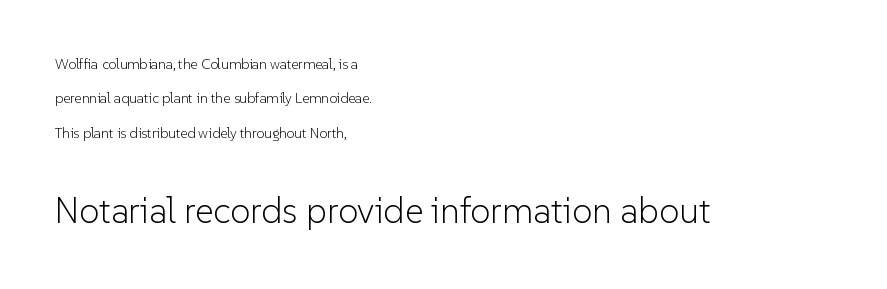
Q: Is the text bold? A: No.
Q: Is the text italic (slanted)? A: No, it is upright.
Q: Is the typeface a serif or a sans-serif typeface? A: Sans-serif.
Q: Is the text underlined? A: No.
Q: How is the paragraph aligned? A: Left-aligned.
Q: Is the spacing between letters normal or unusually wide? A: Normal.
Q: Is the spacing between lines tight, normal or loose? A: Loose.
Q: Which block of text is set in a larger size, the first (top) or the second (bottom)? A: The second (bottom) one.
Q: Width (condensed, normal, or wide)? A: Normal.
Q: Stroke contrast? A: Low.
Q: x-height? A: Medium.
Q: Monospaced? A: No.
